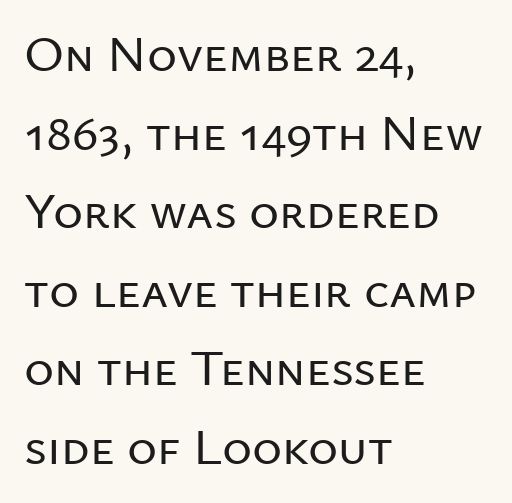
Q: Is the text italic (slanted)? A: No, it is upright.
Q: Is the typeface a serif or a sans-serif typeface? A: Sans-serif.
Q: Is the text underlined? A: No.
Q: How is the paragraph aligned? A: Left-aligned.
Q: Is the spacing between letters normal or unusually wide? A: Normal.
Q: Is the spacing between lines tight, normal or loose? A: Normal.
Q: Width (condensed, normal, or wide)? A: Normal.
Q: Stroke contrast? A: Low.
Q: x-height? A: Medium.
Q: Monospaced? A: No.
